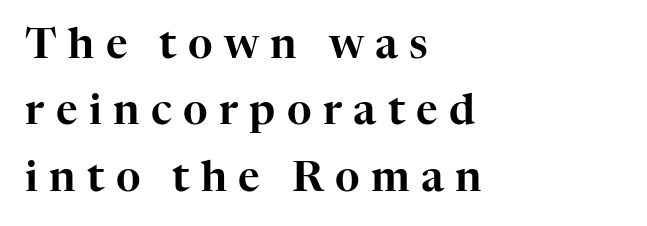
{"serif": "yes", "italic": "no", "width": "normal", "stroke_contrast": "high", "x_height": "medium", "monospaced": "no", "underline": "no", "align": "left", "line_spacing": "normal", "line_spacing_ratio": 1.58, "letter_spacing": "wide", "letter_spacing_em": 0.27, "glyph_px": 42}
